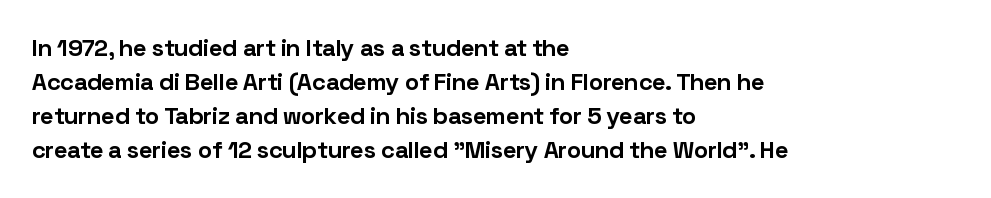
Q: Is the text bold? A: Yes.
Q: Is the text italic (slanted)? A: No, it is upright.
Q: Is the text underlined? A: No.
Q: How is the paragraph aligned? A: Left-aligned.
Q: Is the spacing between letters normal or unusually wide? A: Normal.
Q: Is the spacing between lines tight, normal or loose? A: Normal.
